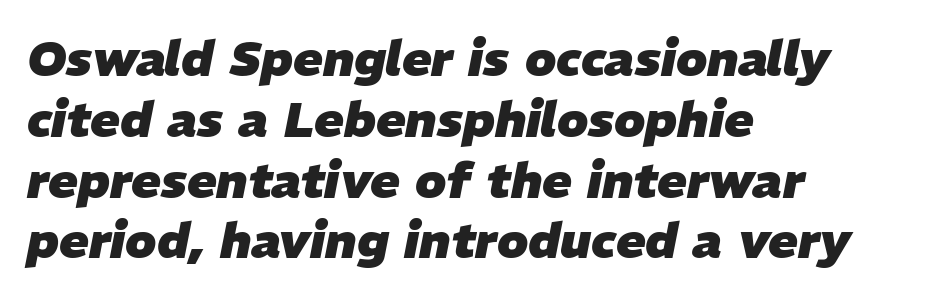
{"italic": "yes", "lean": "right", "slant_degrees": 11, "bold": "yes", "weight": "heavy", "width": "normal", "stroke_contrast": "low", "x_height": "medium", "monospaced": "no", "underline": "no", "align": "left", "line_spacing_ratio": 1.24, "letter_spacing": "normal", "letter_spacing_em": 0.0, "glyph_px": 49}
